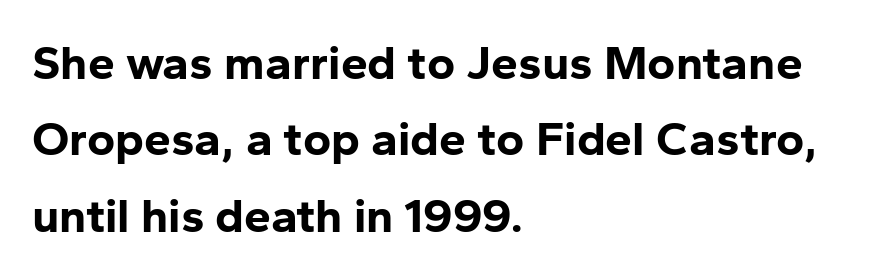
The image shows 48 px bold sans-serif type, upright; set left-aligned, normal line spacing (1.59x), normal letter spacing, not underlined; low stroke contrast and a medium x-height.
